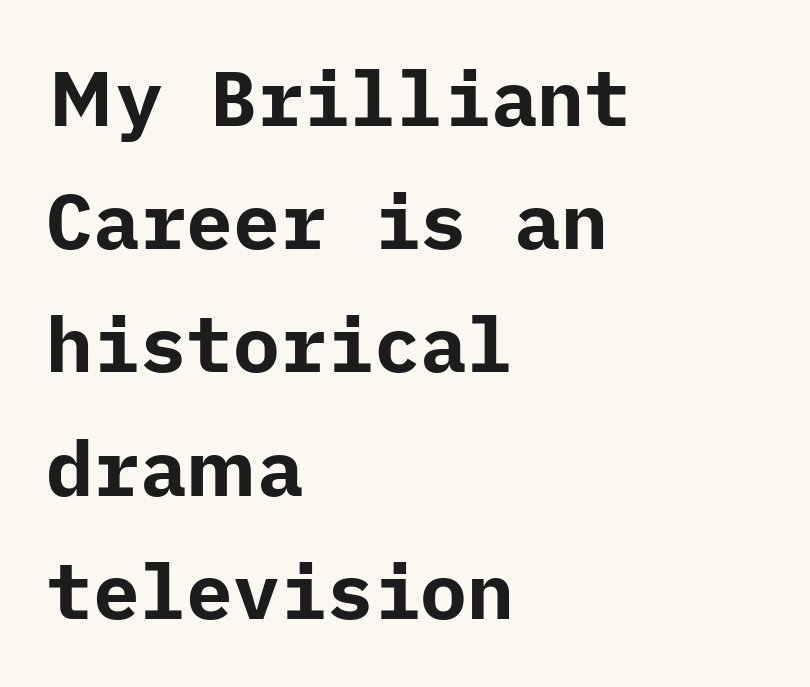
The image shows 78 px bold sans-serif type, upright; set left-aligned, normal line spacing (1.58x), normal letter spacing, not underlined; low stroke contrast and a medium x-height.
